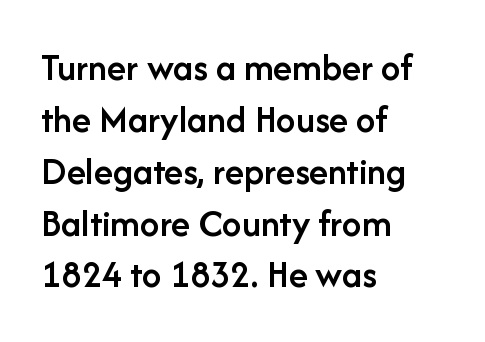
In terms of letterform style, serifs are entirely absent. The rendering keeps characters at their native spacing. Whoever set this chose a conventional vertical rhythm. Horizontal alignment here is leftward, the default for most running prose.
